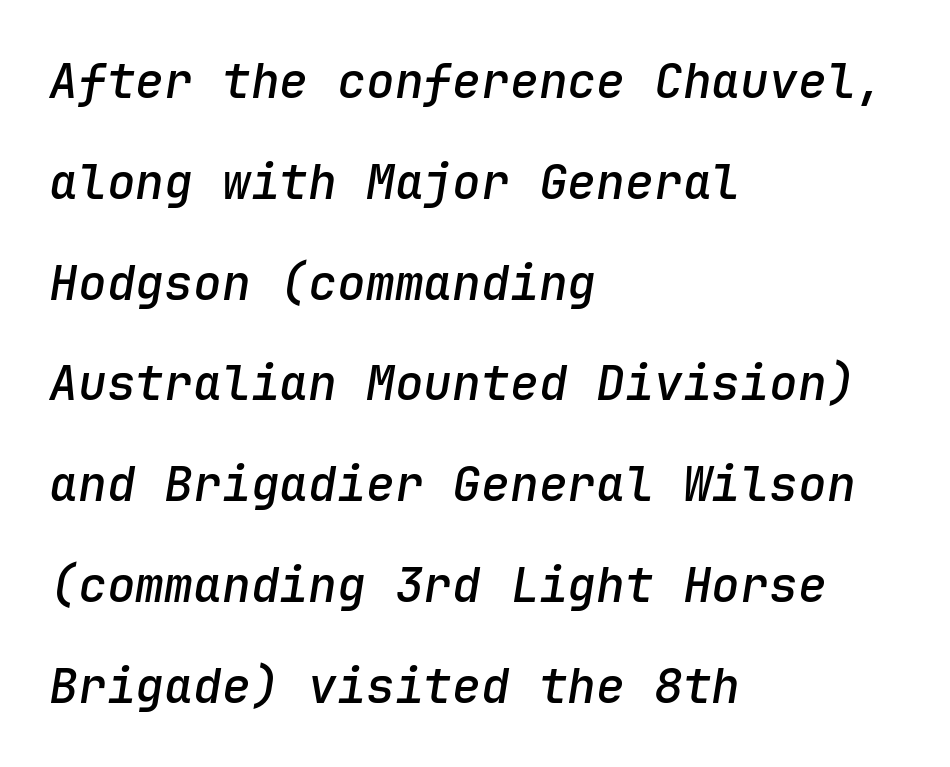
{"italic": "yes", "lean": "right", "slant_degrees": 9, "bold": "semi", "weight": "semibold", "width": "normal", "stroke_contrast": "low", "x_height": "medium", "monospaced": "yes", "underline": "no", "align": "left", "line_spacing": "loose", "line_spacing_ratio": 2.1, "letter_spacing": "normal", "letter_spacing_em": 0.0, "glyph_px": 48}
